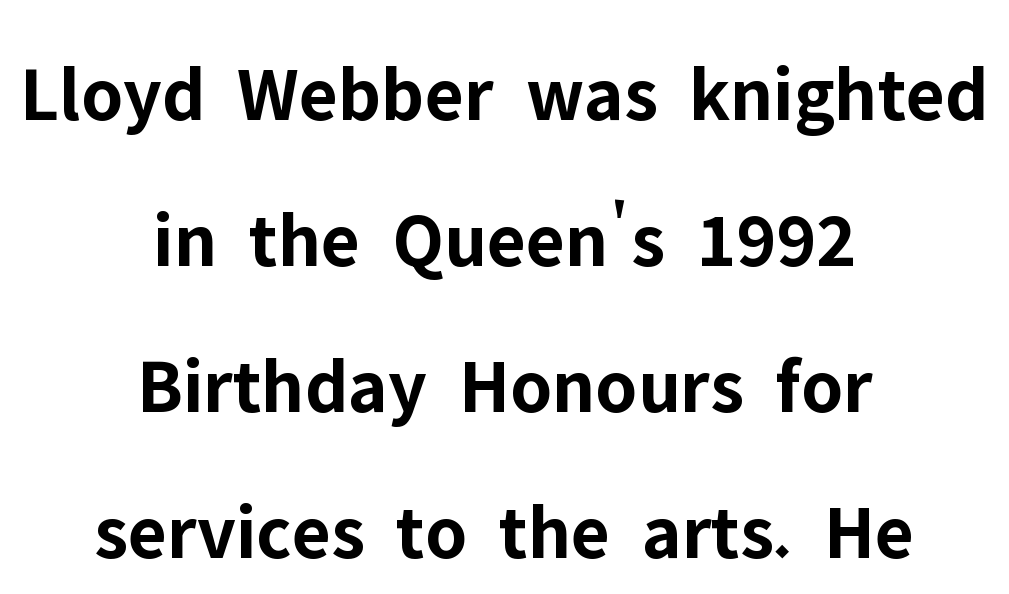
Q: Is the text bold? A: Yes.
Q: Is the text italic (slanted)? A: No, it is upright.
Q: Is the typeface a serif or a sans-serif typeface? A: Sans-serif.
Q: Is the text underlined? A: No.
Q: How is the paragraph aligned? A: Centered.
Q: Is the spacing between letters normal or unusually wide? A: Normal.
Q: Width (condensed, normal, or wide)? A: Normal.
Q: Stroke contrast? A: Low.
Q: x-height? A: Medium.
Q: Monospaced? A: No.
